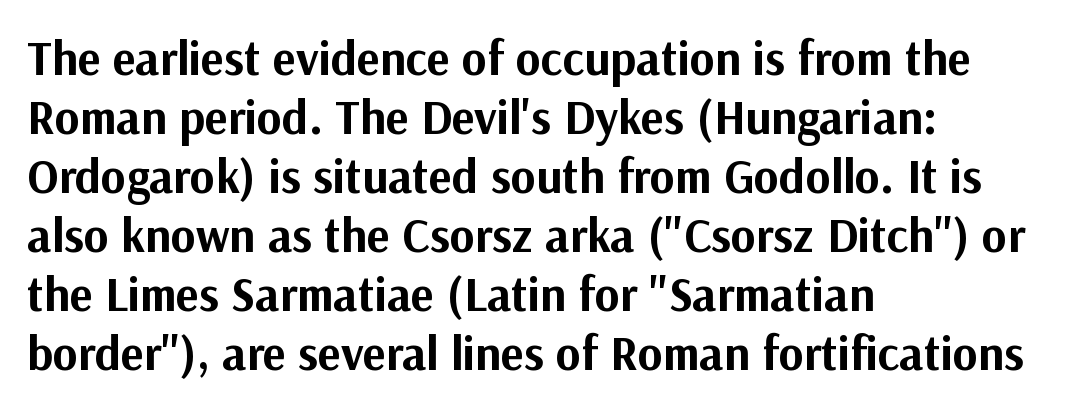
Q: Is the text bold? A: Yes.
Q: Is the text italic (slanted)? A: No, it is upright.
Q: Is the typeface a serif or a sans-serif typeface? A: Sans-serif.
Q: Is the text underlined? A: No.
Q: How is the paragraph aligned? A: Left-aligned.
Q: Is the spacing between letters normal or unusually wide? A: Normal.
Q: Width (condensed, normal, or wide)? A: Normal.
Q: Stroke contrast? A: Medium.
Q: x-height? A: Medium.
Q: Monospaced? A: No.
